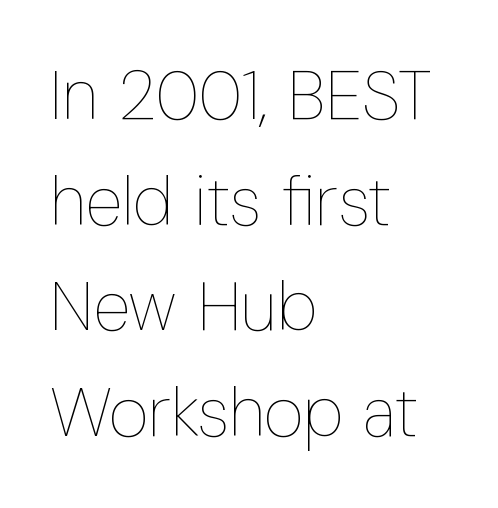
Q: Is the text bold? A: No.
Q: Is the text italic (slanted)? A: No, it is upright.
Q: Is the text underlined? A: No.
Q: How is the paragraph aligned? A: Left-aligned.
Q: Is the spacing between letters normal or unusually wide? A: Normal.
Q: Is the spacing between lines tight, normal or loose? A: Normal.
Q: Width (condensed, normal, or wide)? A: Condensed.
Q: Stroke contrast? A: Low.
Q: x-height? A: Medium.
Q: Monospaced? A: No.
